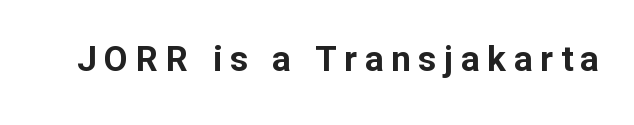
{"serif": "no", "italic": "no", "bold": "yes", "weight": "bold", "width": "normal", "stroke_contrast": "low", "x_height": "medium", "monospaced": "no", "underline": "no", "letter_spacing": "wide", "letter_spacing_em": 0.22, "glyph_px": 35}
